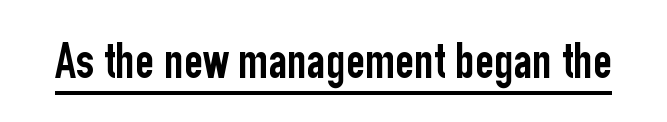
The image shows 52 px condensed sans-serif type, upright; set normal letter spacing, underlined; low stroke contrast and a medium x-height.
